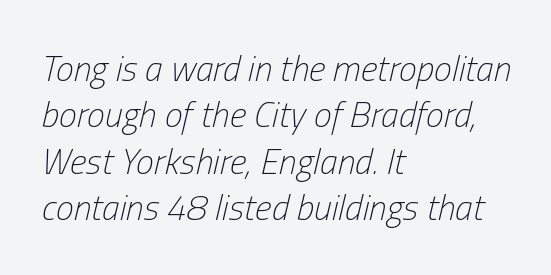
The image shows 36 px light, condensed type, italic (leaning right); set left-aligned, normal line spacing (1.29x), normal letter spacing, not underlined; low stroke contrast and a medium x-height.
